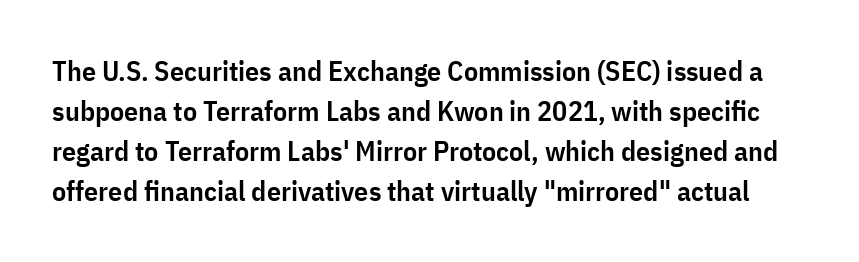
Q: Is the text bold? A: Semi-bold.
Q: Is the text italic (slanted)? A: No, it is upright.
Q: Is the typeface a serif or a sans-serif typeface? A: Sans-serif.
Q: Is the text underlined? A: No.
Q: Is the spacing between letters normal or unusually wide? A: Normal.
Q: Is the spacing between lines tight, normal or loose? A: Normal.
Q: Width (condensed, normal, or wide)? A: Condensed.
Q: Stroke contrast? A: Low.
Q: x-height? A: Medium.
Q: Monospaced? A: No.
